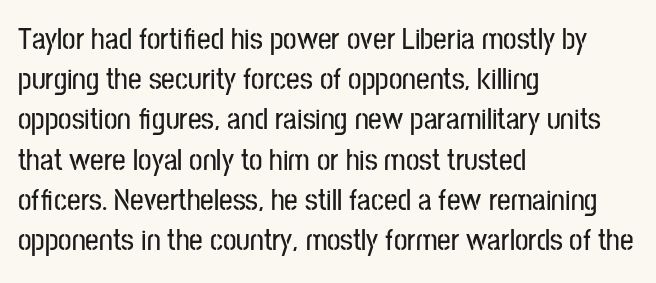
The axis of the letterforms is exactly vertical. Line beginnings align vertically; line endings do not. Clear beneath every line of the passage. The passage shown is typeset with a sans-serif family.
